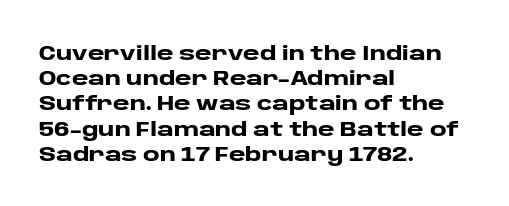
The image shows 20 px bold type, upright; set left-aligned, normal line spacing (1.26x), normal letter spacing, not underlined.
